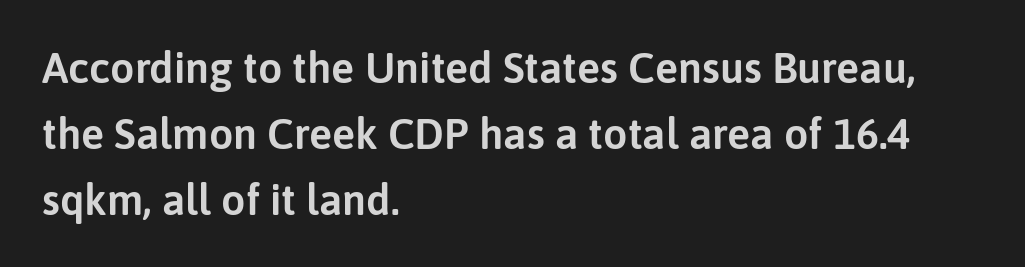
The face used here is proportionally spaced, like ordinary book or web type. Stroke terminals: plain, sans-serif. Baseline-to-baseline distance is the conventional proportion of letter height. Tall strokes in this sample are plumb rather than angled. The line texture is even and compact thanks to regular tracking.
